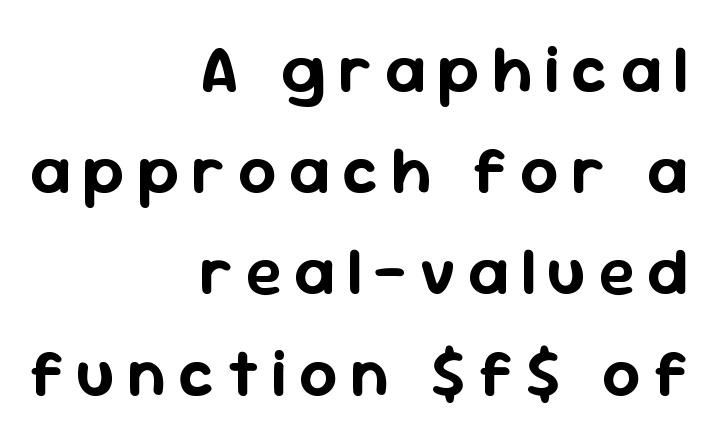
Q: Is the text italic (slanted)? A: No, it is upright.
Q: Is the typeface a serif or a sans-serif typeface? A: Sans-serif.
Q: Is the text underlined? A: No.
Q: How is the paragraph aligned? A: Right-aligned.
Q: Is the spacing between lines tight, normal or loose? A: Normal.
Q: Width (condensed, normal, or wide)? A: Normal.
Q: Stroke contrast? A: Low.
Q: x-height? A: Medium.
Q: Monospaced? A: No.
